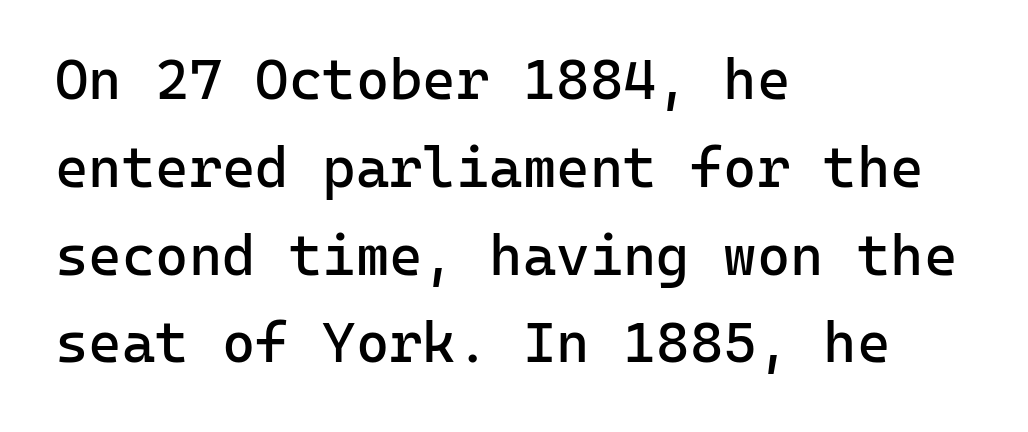
The typography opts for an upright posture over an oblique one. Plain, unruled lines of type. The paragraph shown leans on its left margin. I'd call this a sans setting — the letters go barefoot. Notice how descenders clear the ascenders below comfortably — that's standard leading.
